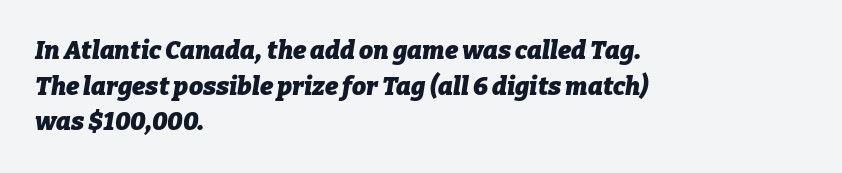
The image shows 25 px bold type, italic (leaning right); set left-aligned, normal line spacing (1.43x), normal letter spacing, not underlined.
